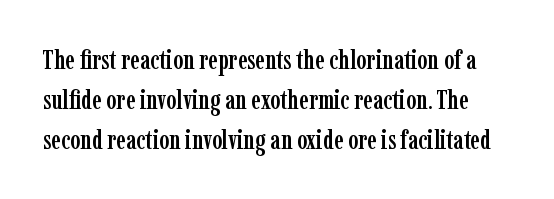
Q: Is the text italic (slanted)? A: No, it is upright.
Q: Is the text underlined? A: No.
Q: Is the spacing between letters normal or unusually wide? A: Normal.
Q: Is the spacing between lines tight, normal or loose? A: Normal.
